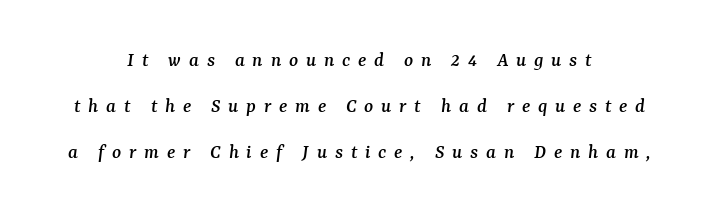
The image shows 21 px text type, italic (leaning right); set centered, loose line spacing (2.2x), unusually wide letter spacing (+0.37 em), not underlined.
